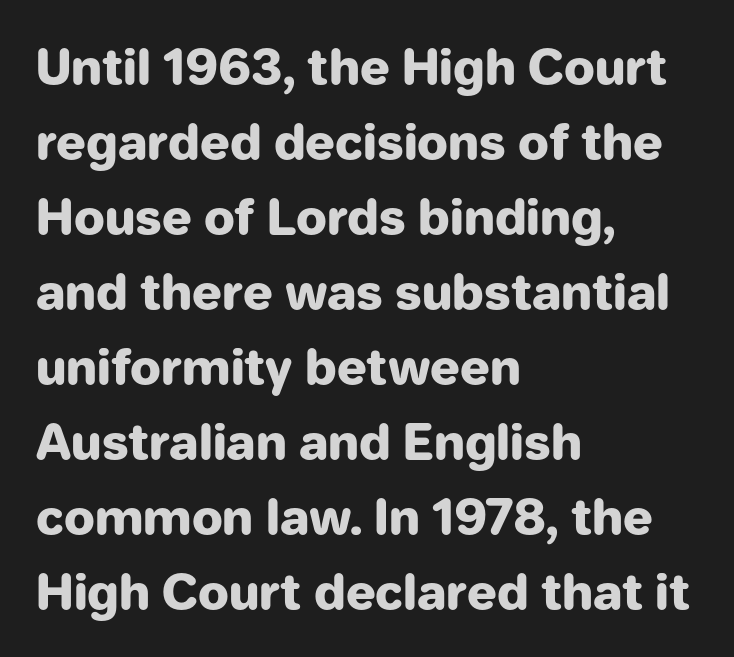
I'd describe the lettering as bold — thick and assertive. A roman cut, with each character standing at attention. Horizontal bands of white between lines are of average thickness. Glance below the letters and you will spot only blank space.
